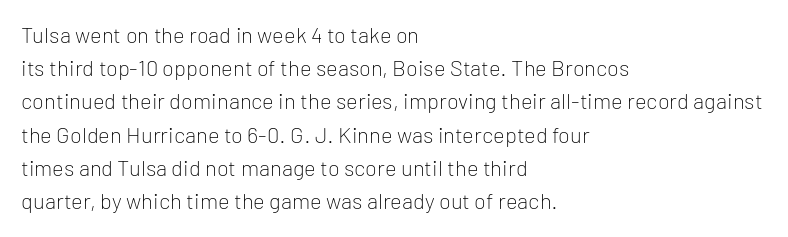
The image shows 22 px text type, upright; set left-aligned, normal line spacing (1.51x), normal letter spacing, not underlined.
